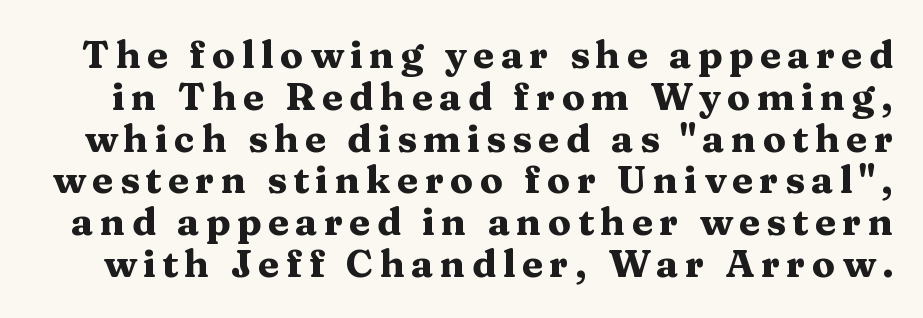
The image shows 38 px heavy, wide serif type, upright; set tight line spacing (1.1x), not underlined; medium stroke contrast and a medium x-height.
